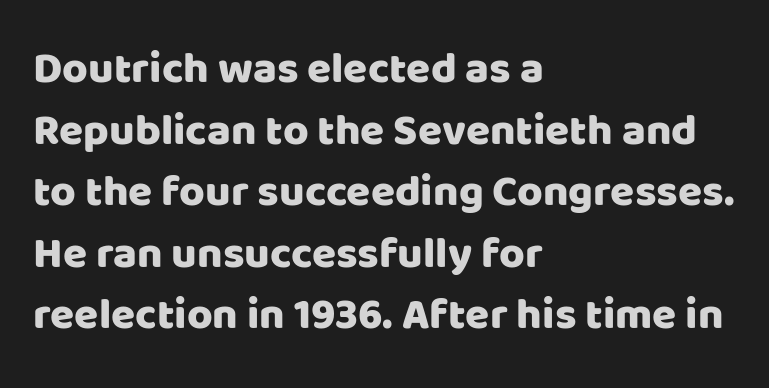
The image shows 44 px sans-serif type, upright; set left-aligned, normal line spacing (1.4x), normal letter spacing, not underlined; low stroke contrast and a large x-height.
